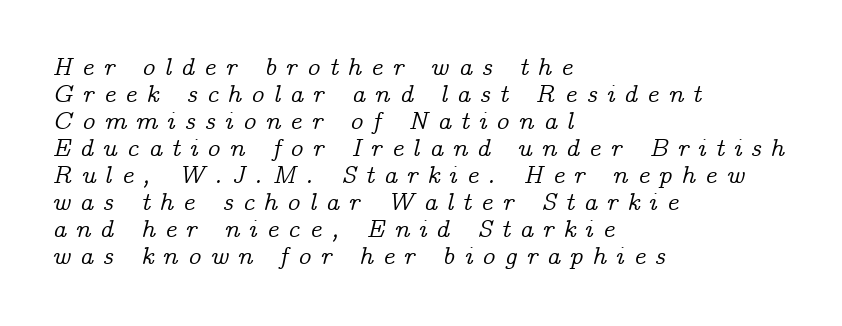
The letters are slanted; this is an italic face. This sample uses expanded letter spacing, leaving extra air between glyphs. Tightly led — the rows are bunched. Bare-footed words on every line. The passage is arranged the way most books set body copy — flush left.
